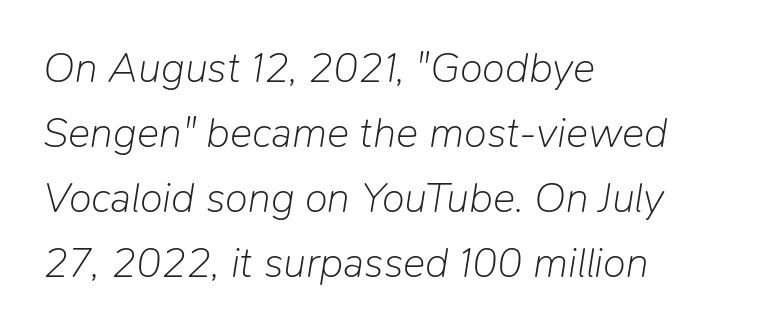
Q: Is the text bold? A: No.
Q: Is the text italic (slanted)? A: Yes, it leans right by about 9 degrees.
Q: Is the text underlined? A: No.
Q: How is the paragraph aligned? A: Left-aligned.
Q: Is the spacing between letters normal or unusually wide? A: Normal.
Q: Is the spacing between lines tight, normal or loose? A: Normal.
Q: Width (condensed, normal, or wide)? A: Normal.
Q: Stroke contrast? A: Low.
Q: x-height? A: Medium.
Q: Monospaced? A: No.
